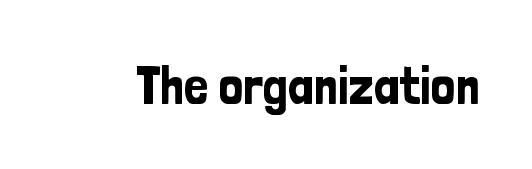
These lines keep a tight, regular rhythm from letter to letter. Is there any slant? The stems are plumb. I'd call this a sans setting — the letters go barefoot. The words here are not underlined.
